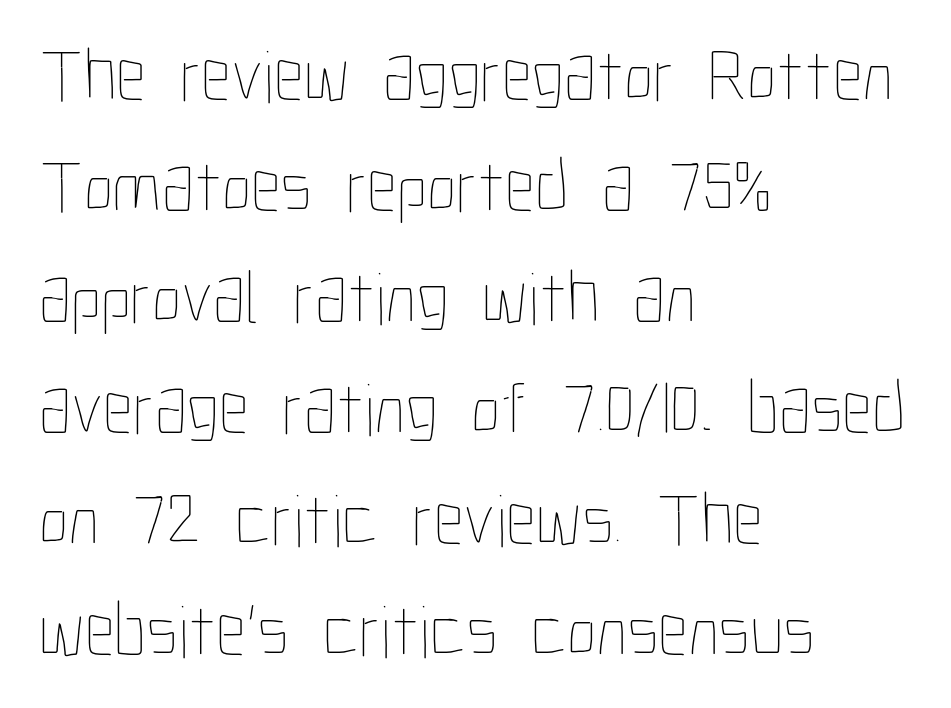
{"italic": "no", "bold": "no", "weight": "thin", "width": "condensed", "stroke_contrast": "low", "x_height": "medium", "monospaced": "no", "underline": "no", "align": "left", "line_spacing": "normal", "line_spacing_ratio": 1.48, "letter_spacing": "normal", "letter_spacing_em": 0.0, "glyph_px": 75}
